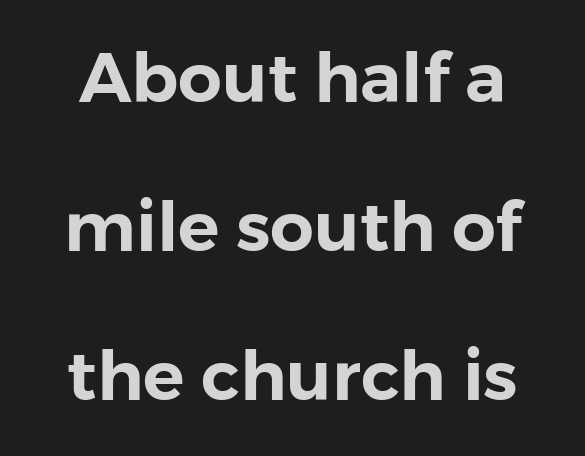
The image shows 69 px sans-serif type, upright; set loose line spacing (2.16x), normal letter spacing, not underlined; low stroke contrast and a medium x-height.
